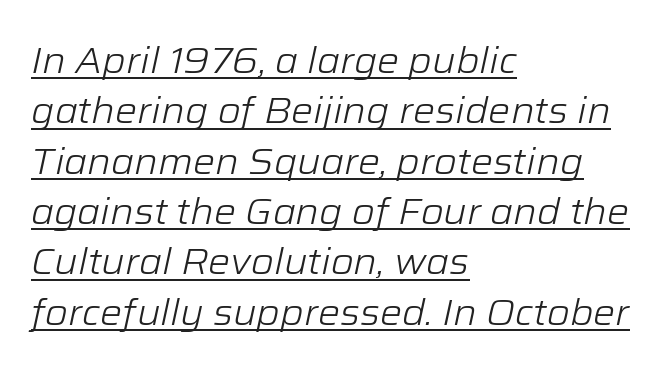
{"italic": "yes", "lean": "right", "slant_degrees": 12, "bold": "no", "weight": "light", "width": "normal", "stroke_contrast": "low", "x_height": "medium", "monospaced": "no", "underline": "yes", "align": "left", "line_spacing": "normal", "line_spacing_ratio": 1.36, "letter_spacing": "normal", "letter_spacing_em": 0.0, "glyph_px": 37}
